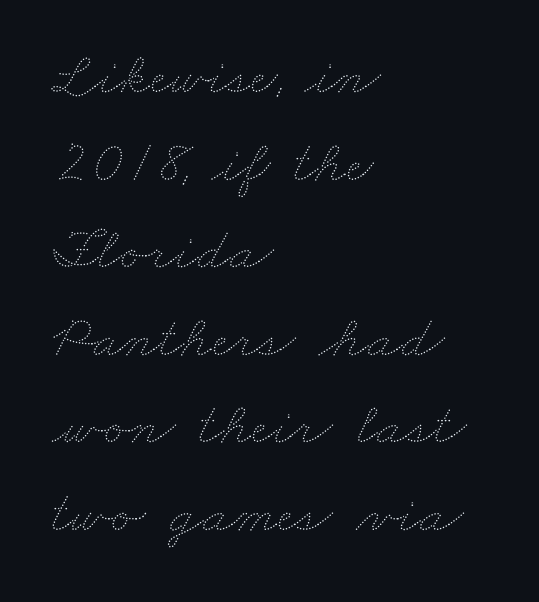
Caption: standard tracking, unaltered. This block has exactly the height ordinary leading produces. Which margin do the lines hug? The left one — the right edge is uneven. The weight would be labelled regular, book, light, or lighter still.
